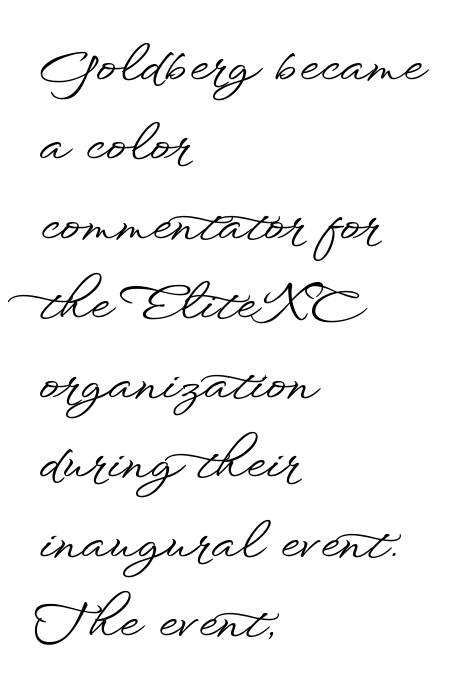
{"serif": "no", "width": "wide", "stroke_contrast": "low", "x_height": "small", "monospaced": "no", "underline": "no", "align": "left", "line_spacing": "normal", "line_spacing_ratio": 1.59, "letter_spacing": "normal", "letter_spacing_em": 0.0, "glyph_px": 50}
